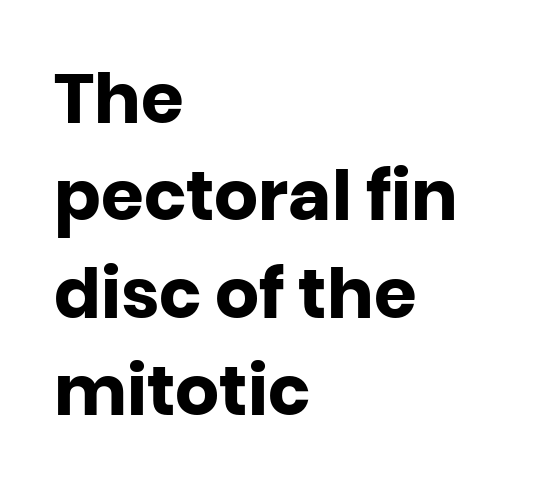
Q: Is the text bold? A: Yes.
Q: Is the text italic (slanted)? A: No, it is upright.
Q: Is the typeface a serif or a sans-serif typeface? A: Sans-serif.
Q: Is the text underlined? A: No.
Q: How is the paragraph aligned? A: Left-aligned.
Q: Is the spacing between letters normal or unusually wide? A: Normal.
Q: Is the spacing between lines tight, normal or loose? A: Normal.
Q: Width (condensed, normal, or wide)? A: Normal.
Q: Stroke contrast? A: Low.
Q: x-height? A: Large.
Q: Monospaced? A: No.
